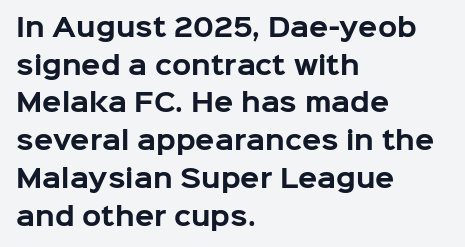
Q: Is the text bold? A: Yes.
Q: Is the text italic (slanted)? A: No, it is upright.
Q: Is the text underlined? A: No.
Q: How is the paragraph aligned? A: Left-aligned.
Q: Is the spacing between letters normal or unusually wide? A: Normal.
Q: Is the spacing between lines tight, normal or loose? A: Normal.
